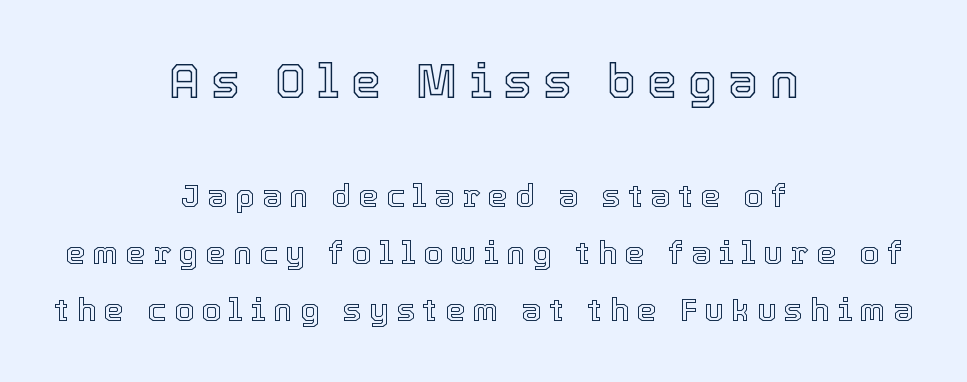
The paragraph has two soft edges and a firm central axis. Caption: upper text group enlarged, lower text group reduced. This rendering widens character spacing well past its baseline value. This sample uses an upright cut, with every glyph sitting square on the baseline. Character widths vary here, with narrow letters taking less room than wide ones.
